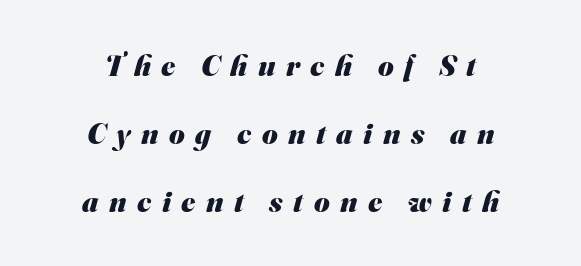
{"serif": "no", "bold": "yes", "weight": "heavy", "width": "normal", "stroke_contrast": "medium", "x_height": "small", "monospaced": "no", "underline": "no", "align": "center", "line_spacing": "loose", "line_spacing_ratio": 2.26, "letter_spacing": "wide", "letter_spacing_em": 0.35, "glyph_px": 30}
